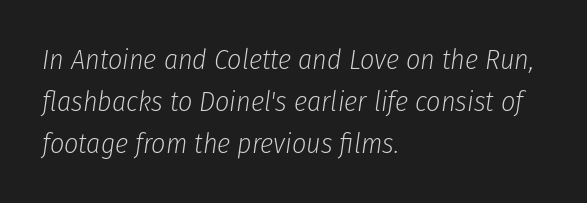
The image shows 28 px light, condensed type, italic (leaning right); set left-aligned, normal line spacing (1.5x), normal letter spacing, not underlined; low stroke contrast and a medium x-height.
